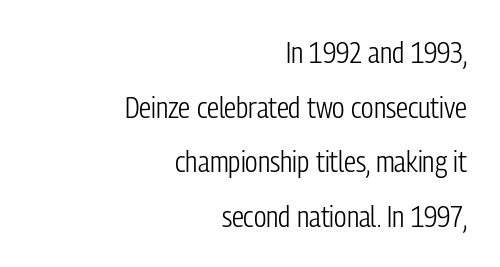
Each letter keeps its own natural width here, so spacing adapts to shape. Honestly, the letter spacing is just normal — you wouldn't notice it. Clear beneath every line of the passage. Typeset ragged left — the right edge is the straight one. The lettering holds an erect, upright posture throughout. A light-to-regular cut is what we see here.
